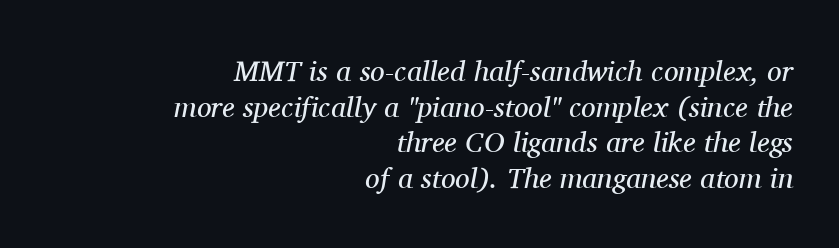
{"serif": "yes", "italic": "yes", "lean": "right", "slant_degrees": 11, "bold": "no", "weight": "regular", "width": "normal", "stroke_contrast": "medium", "x_height": "medium", "monospaced": "no", "underline": "no", "align": "right", "line_spacing_ratio": 1.23, "letter_spacing": "normal", "letter_spacing_em": 0.0, "glyph_px": 29}
